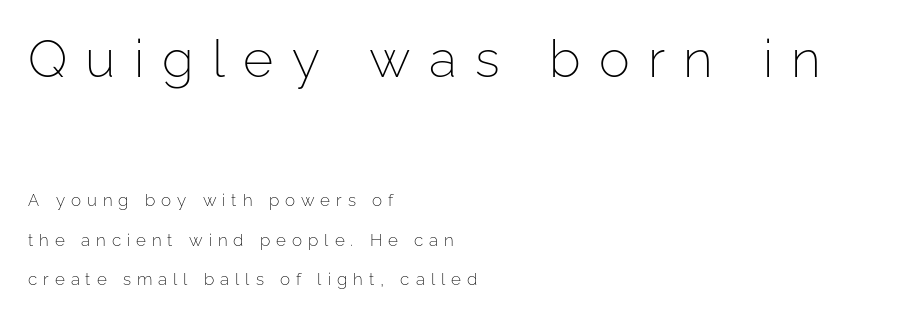
The passage shown stacks its lines with a broad gap. In terms of posture, this sample is upright. Beneath every word, the page is bare. Letterform terminals end flat and unadorned throughout the passage. Do the characters align in a grid? No, the font is proportional. Is the stroke heavy? The answer is a plain regular-or-lighter.
